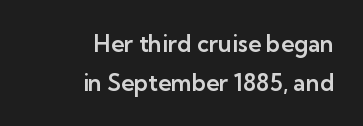
The image shows 23 px text type, upright; set right-aligned, normal line spacing (1.68x), normal letter spacing, not underlined.
